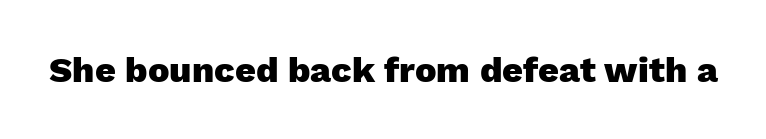
Q: Is the text bold? A: Yes.
Q: Is the text italic (slanted)? A: No, it is upright.
Q: Is the typeface a serif or a sans-serif typeface? A: Sans-serif.
Q: Is the text underlined? A: No.
Q: Is the spacing between letters normal or unusually wide? A: Normal.
Q: Width (condensed, normal, or wide)? A: Normal.
Q: Stroke contrast? A: Low.
Q: x-height? A: Medium.
Q: Monospaced? A: No.
